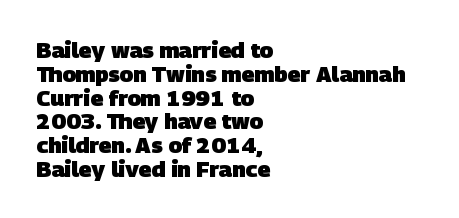
Q: Is the text bold? A: Yes.
Q: Is the text underlined? A: No.
Q: How is the paragraph aligned? A: Left-aligned.
Q: Is the spacing between letters normal or unusually wide? A: Normal.
Q: Is the spacing between lines tight, normal or loose? A: Tight.
